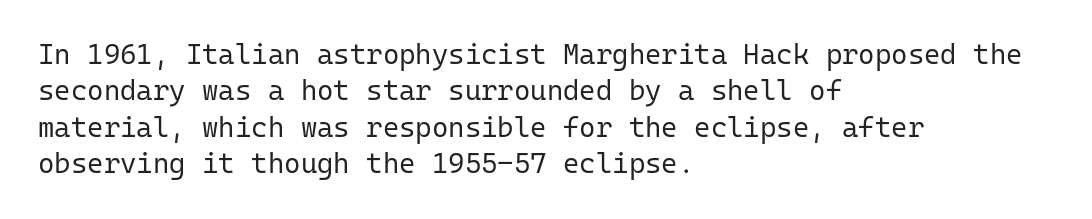
{"serif": "no", "italic": "no", "bold": "no", "weight": "regular", "width": "normal", "stroke_contrast": "low", "x_height": "medium", "monospaced": "yes", "underline": "no", "align": "left", "line_spacing": "normal", "line_spacing_ratio": 1.3, "letter_spacing": "normal", "letter_spacing_em": 0.0, "glyph_px": 28}
